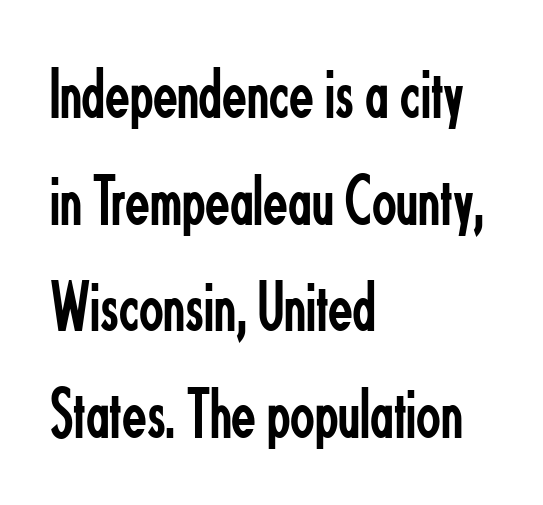
These lines were composed using upright roman letters. The letters advance in unequal steps, a hallmark of proportional type. Stem width sits at or under what a default text font uses. The type family on display is of the sans-serif kind. Horizontal alignment here is leftward, the default for most running prose. Tracking value appears to be zero — textbook default spacing.
